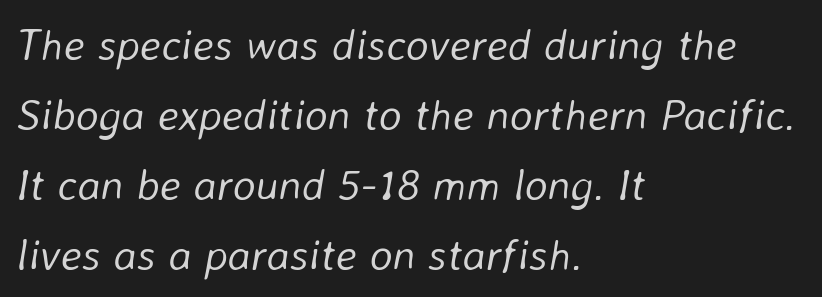
{"italic": "yes", "lean": "right", "slant_degrees": 8, "bold": "no", "weight": "light", "width": "normal", "stroke_contrast": "low", "x_height": "medium", "monospaced": "no", "underline": "no", "align": "left", "line_spacing": "normal", "line_spacing_ratio": 1.59, "letter_spacing": "normal", "letter_spacing_em": 0.0, "glyph_px": 44}
